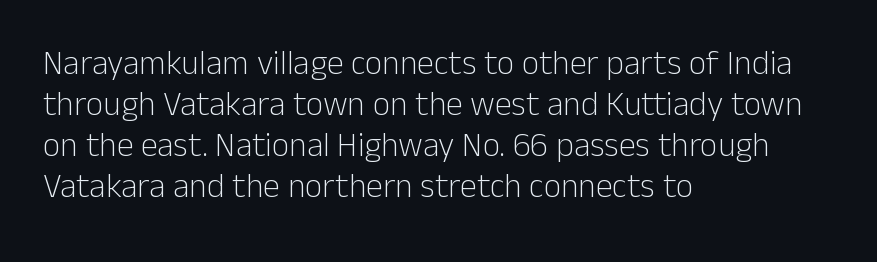
The image shows 34 px light sans-serif type, upright; set left-aligned, line spacing 1.21x, normal letter spacing, not underlined; low stroke contrast and a medium x-height.
